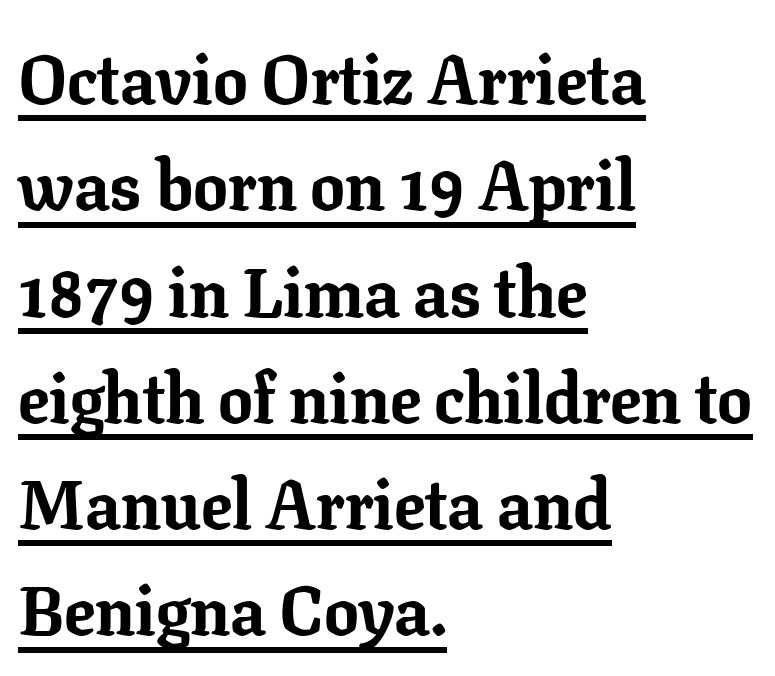
{"serif": "yes", "italic": "no", "bold": "yes", "weight": "bold", "width": "normal", "stroke_contrast": "low", "x_height": "medium", "monospaced": "no", "underline": "yes", "align": "left", "line_spacing": "normal", "line_spacing_ratio": 1.54, "letter_spacing": "normal", "letter_spacing_em": 0.0, "glyph_px": 69}
